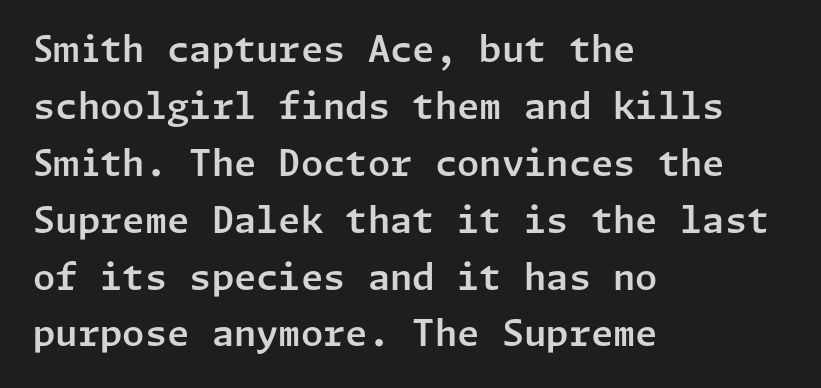
The space directly below the letters is spotless. Posture: straight, roman, zero tilt. What stands out about the letter spacing? Nothing — it is the standard amount. These lines sit exactly where default settings would place them.
